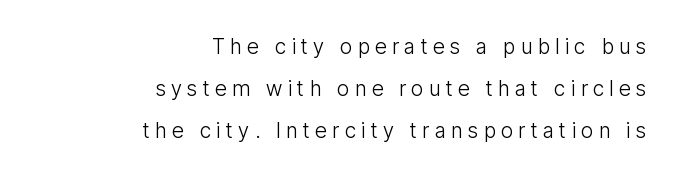
Leading: increased. No word sits above an underline. On a weight scale, this lands at 450 or below. The letters stand straight up with perfectly vertical stems.
